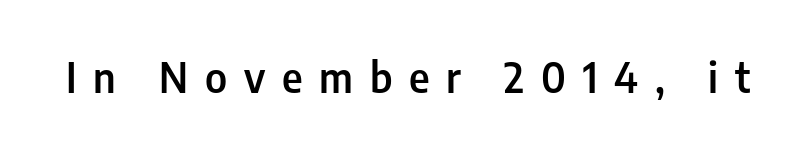
{"serif": "no", "italic": "no", "bold": "semi", "weight": "semibold", "width": "condensed", "stroke_contrast": "low", "x_height": "medium", "monospaced": "no", "underline": "no", "letter_spacing": "wide", "letter_spacing_em": 0.41, "glyph_px": 41}
